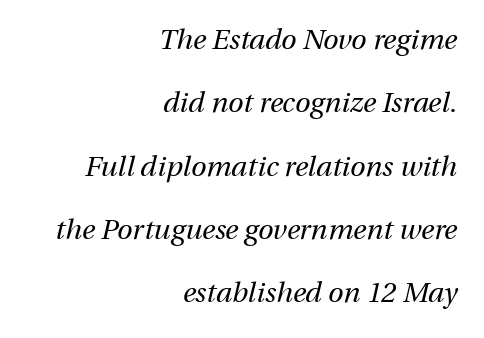
The image shows 28 px regular-weight type, italic (leaning right); set right-aligned, loose line spacing (2.26x), normal letter spacing, not underlined; medium stroke contrast and a medium x-height.
